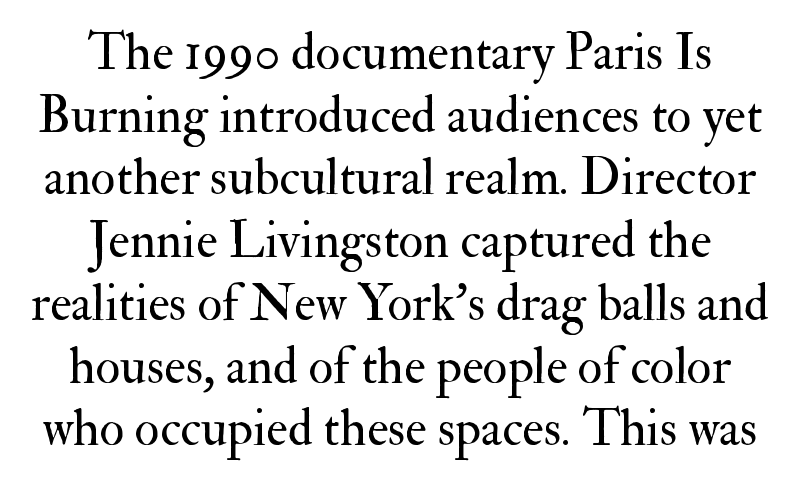
The image shows 51 px regular-weight serif type, upright; set centered, line spacing 1.23x, normal letter spacing, not underlined; medium stroke contrast and a small x-height.
